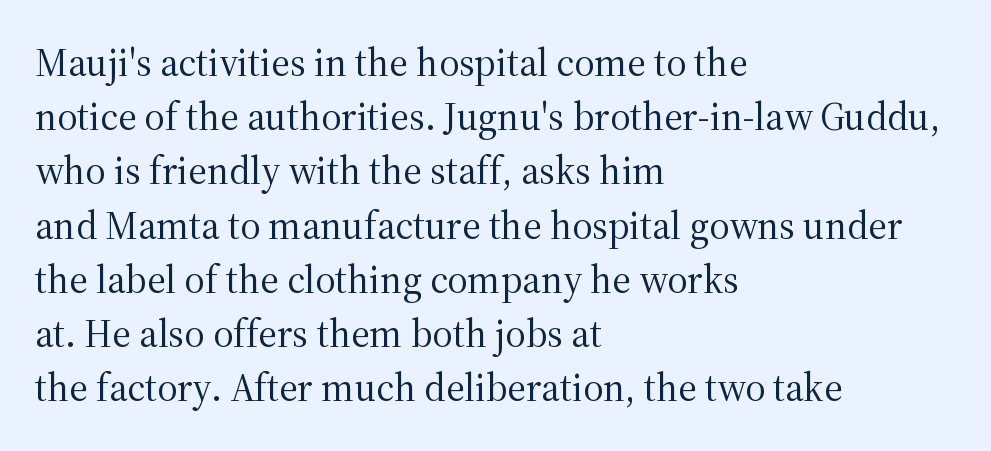
Q: Is the text bold? A: No.
Q: Is the text italic (slanted)? A: No, it is upright.
Q: Is the typeface a serif or a sans-serif typeface? A: Serif.
Q: Is the text underlined? A: No.
Q: How is the paragraph aligned? A: Left-aligned.
Q: Is the spacing between letters normal or unusually wide? A: Normal.
Q: Is the spacing between lines tight, normal or loose? A: Normal.
Q: Width (condensed, normal, or wide)? A: Normal.
Q: Stroke contrast? A: Medium.
Q: x-height? A: Medium.
Q: Monospaced? A: No.
